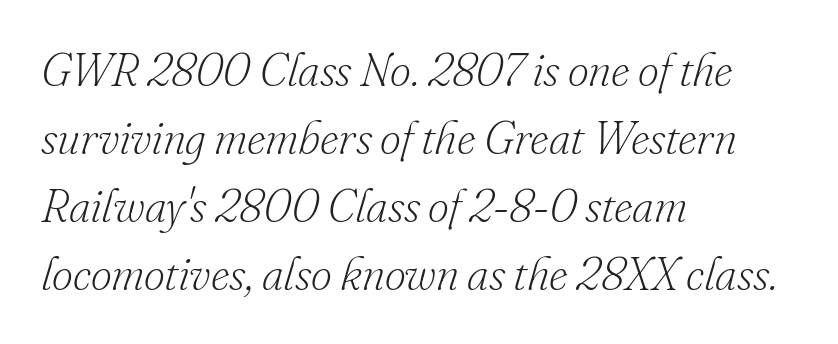
The image shows 46 px light serif type, italic (leaning right); set left-aligned, normal line spacing (1.48x), normal letter spacing, not underlined; low stroke contrast and a small x-height.
